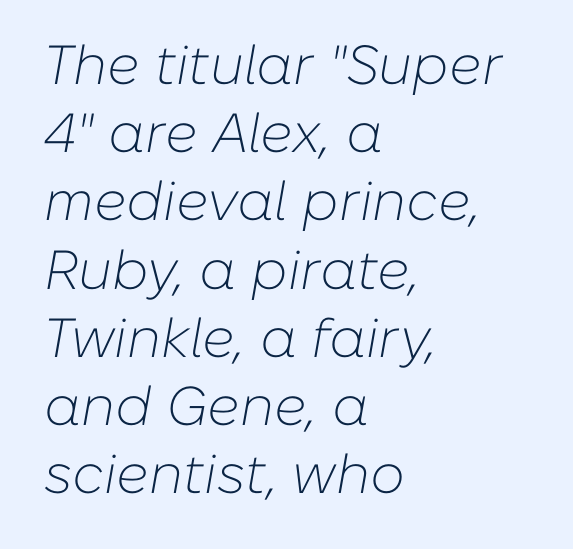
The image shows 55 px light type, italic (leaning right); set left-aligned, line spacing 1.24x, normal letter spacing, not underlined; low stroke contrast and a medium x-height.
